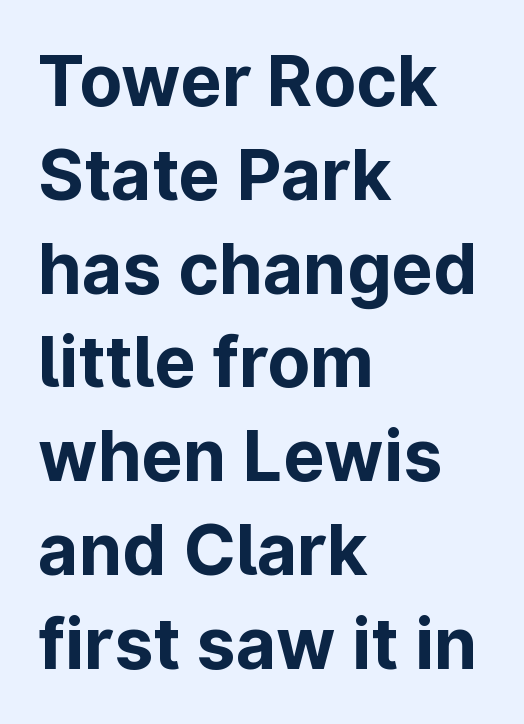
Q: Is the text bold? A: Yes.
Q: Is the text italic (slanted)? A: No, it is upright.
Q: Is the typeface a serif or a sans-serif typeface? A: Sans-serif.
Q: Is the text underlined? A: No.
Q: How is the paragraph aligned? A: Left-aligned.
Q: Is the spacing between letters normal or unusually wide? A: Normal.
Q: Is the spacing between lines tight, normal or loose? A: Normal.
Q: Width (condensed, normal, or wide)? A: Normal.
Q: Stroke contrast? A: Low.
Q: x-height? A: Medium.
Q: Monospaced? A: No.
